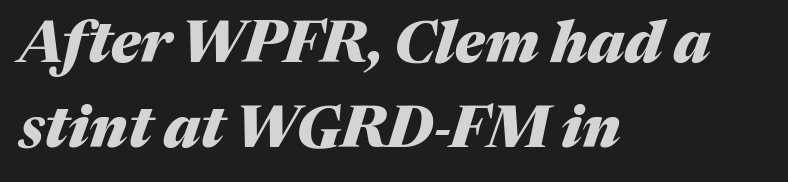
The image shows 58 px heavy type, italic (leaning right); set left-aligned, normal line spacing (1.46x), normal letter spacing, not underlined; medium stroke contrast and a medium x-height.
